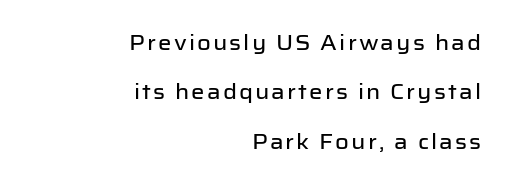
Quick note: interline space is abundant. Descenders are the only things crossing below the line. The specimen reads as upright at a glance. Right-aligned paragraph, ragged on the left.
